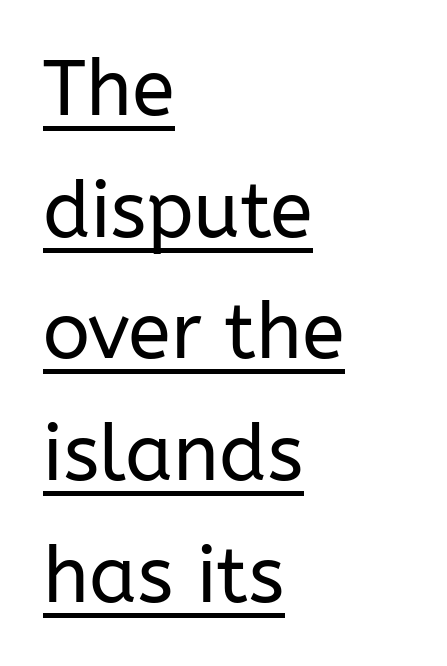
{"serif": "no", "italic": "no", "bold": "no", "weight": "regular", "width": "normal", "stroke_contrast": "low", "x_height": "medium", "monospaced": "no", "underline": "yes", "align": "left", "line_spacing": "normal", "line_spacing_ratio": 1.56, "letter_spacing": "normal", "letter_spacing_em": 0.0, "glyph_px": 78}
